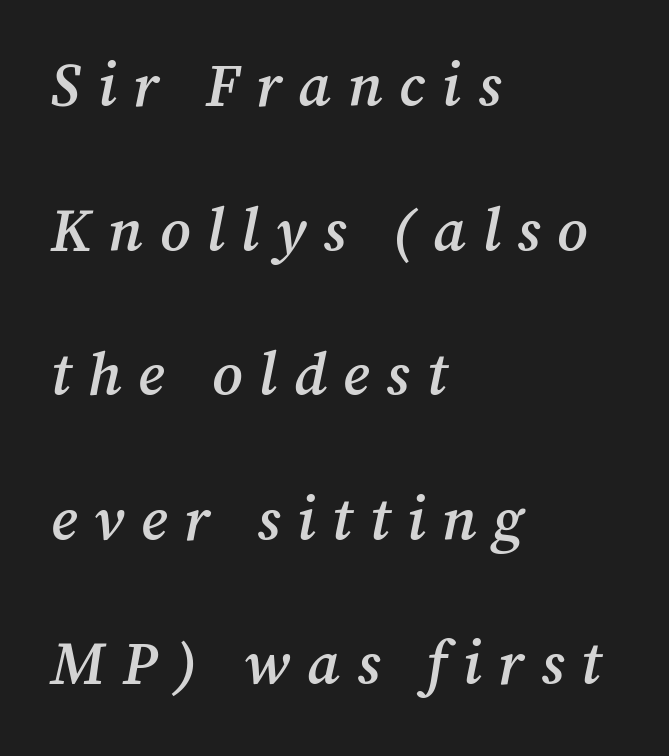
Q: Is the text bold? A: Semi-bold.
Q: Is the text italic (slanted)? A: Yes, it leans right by about 12 degrees.
Q: Is the typeface a serif or a sans-serif typeface? A: Serif.
Q: Is the text underlined? A: No.
Q: How is the paragraph aligned? A: Left-aligned.
Q: Is the spacing between letters normal or unusually wide? A: Unusually wide.
Q: Is the spacing between lines tight, normal or loose? A: Loose.
Q: Width (condensed, normal, or wide)? A: Normal.
Q: Stroke contrast? A: Medium.
Q: x-height? A: Medium.
Q: Monospaced? A: No.
